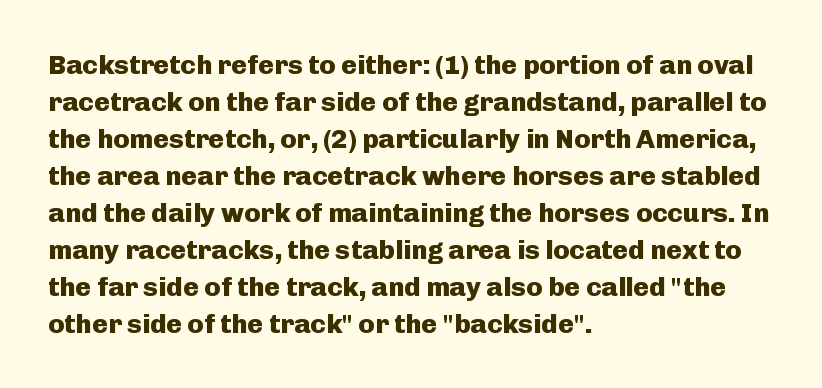
Every character sits straight up, as roman type does. Words appear dense and cohesive because spacing is normal. On the weight axis this lands at bold, roughly 700. In terms of leading, this rendering sits right in the middle.
